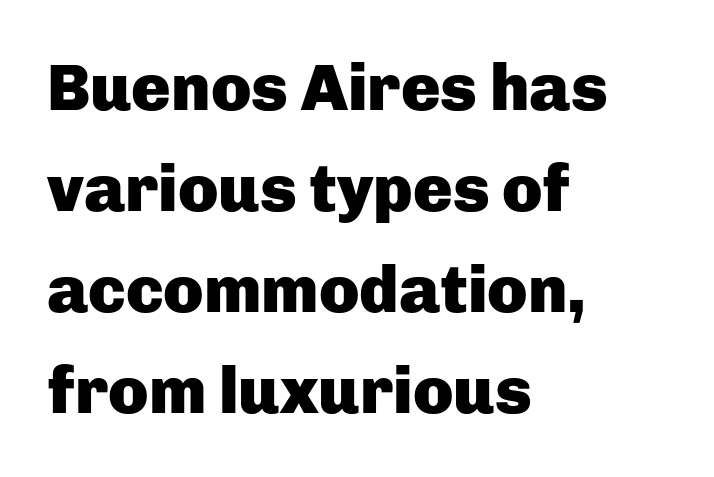
The image shows 66 px heavy sans-serif type, upright; set left-aligned, normal line spacing (1.53x), normal letter spacing, not underlined; low stroke contrast and a medium x-height.
